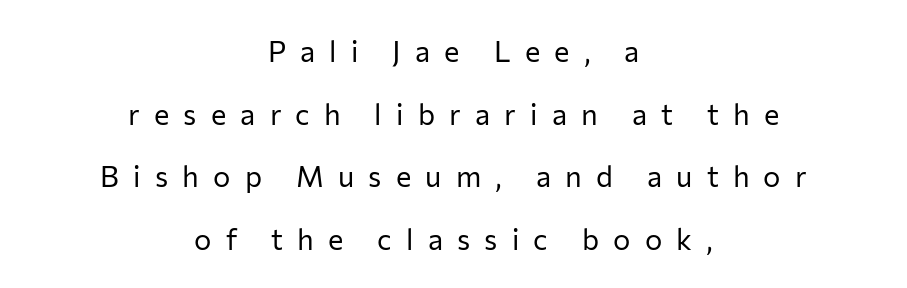
The image shows 29 px regular-weight sans-serif type, upright; set centered, loose line spacing (2.16x), unusually wide letter spacing (+0.49 em), not underlined; low stroke contrast and a medium x-height.
